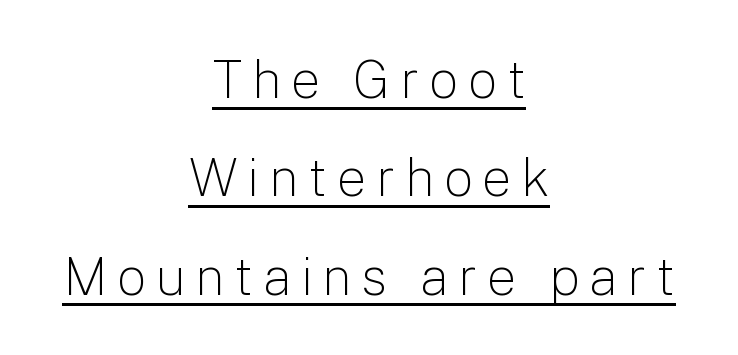
The image shows 52 px light sans-serif type, upright; set centered, line spacing 1.89x, underlined; low stroke contrast and a medium x-height.
